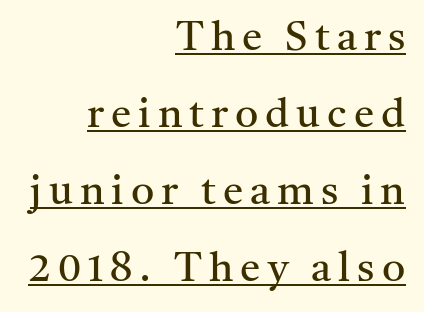
Yep, those are serifs on the letters. This sample has the flowing, uneven cadence of proportional lettering. Summary of weight: not heavy and not bold. A rule runs beneath these lines of type.
